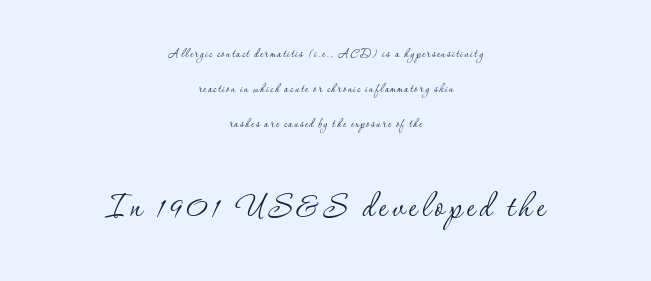
{"serif": "yes", "bold": "no", "weight": "thin", "width": "normal", "stroke_contrast": "low", "x_height": "small", "monospaced": "no", "underline": "no", "align": "center", "line_spacing": "loose", "line_spacing_ratio": 2.5, "larger_block": "second", "size_ratio": 2.93, "glyph_px": 41}
